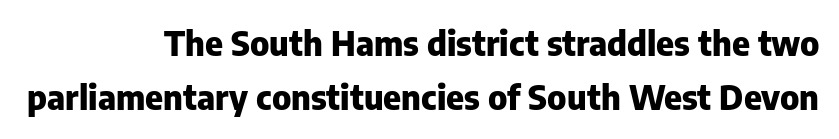
{"serif": "no", "italic": "no", "bold": "yes", "weight": "heavy", "width": "normal", "stroke_contrast": "low", "x_height": "medium", "monospaced": "no", "underline": "no", "align": "right", "line_spacing": "normal", "line_spacing_ratio": 1.59, "letter_spacing": "normal", "letter_spacing_em": 0.0, "glyph_px": 34}
